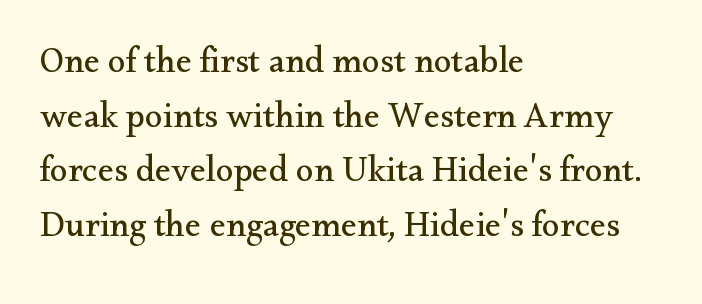
{"serif": "yes", "italic": "no", "bold": "no", "weight": "regular", "width": "normal", "stroke_contrast": "medium", "x_height": "small", "monospaced": "no", "underline": "no", "align": "left", "line_spacing": "normal", "line_spacing_ratio": 1.52, "letter_spacing": "normal", "letter_spacing_em": 0.0, "glyph_px": 36}
